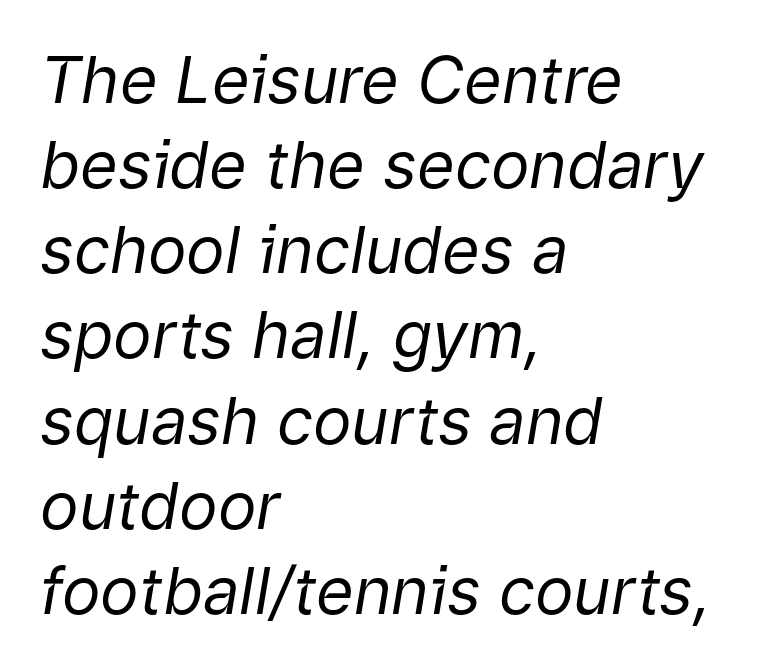
Underline: absent. The passage shown leans; its letterforms are oblique. The line texture is even and compact thanks to regular tracking. Stem width sits at or under what a default text font uses.
